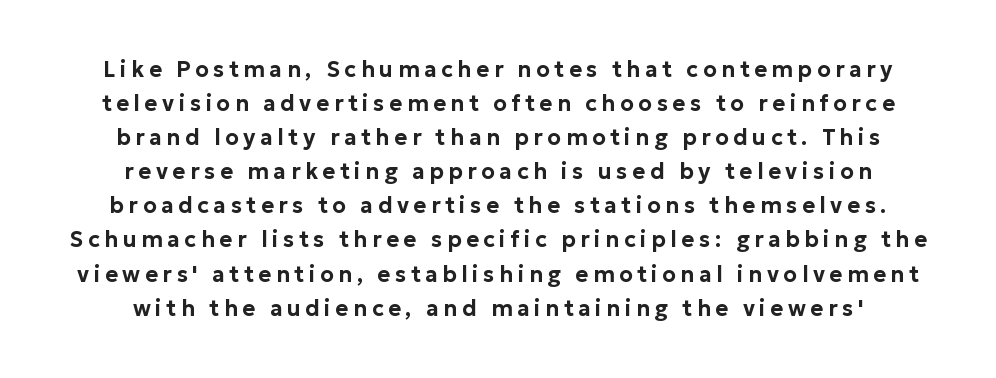
Q: Is the text italic (slanted)? A: No, it is upright.
Q: Is the text underlined? A: No.
Q: How is the paragraph aligned? A: Centered.
Q: Is the spacing between letters normal or unusually wide? A: Unusually wide.
Q: Is the spacing between lines tight, normal or loose? A: Normal.
